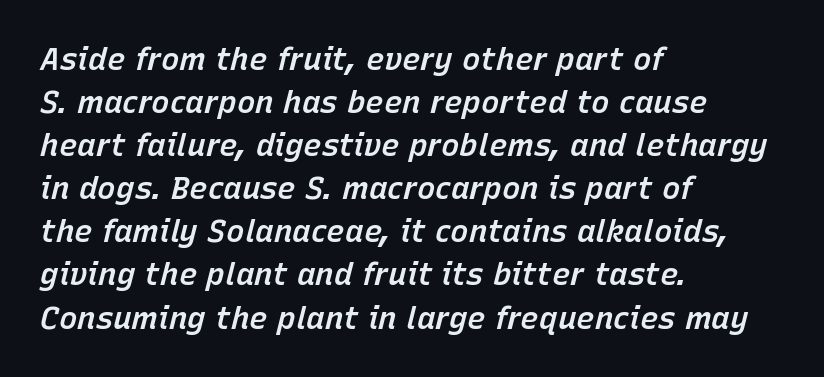
The image shows 31 px semibold type, italic (leaning right); set left-aligned, normal line spacing (1.39x), normal letter spacing, not underlined; low stroke contrast and a medium x-height.
